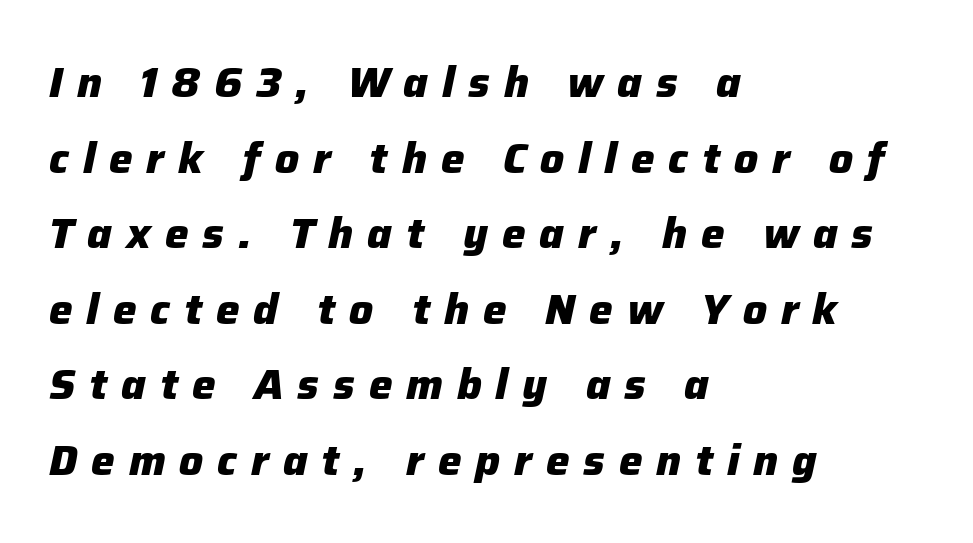
The face used here is rendered with a markedly widened letterfit. Weight check: bold — yes, fully. You could not count columns in this text — the font is proportionally spaced. The whole block is typeset with a tilt.
